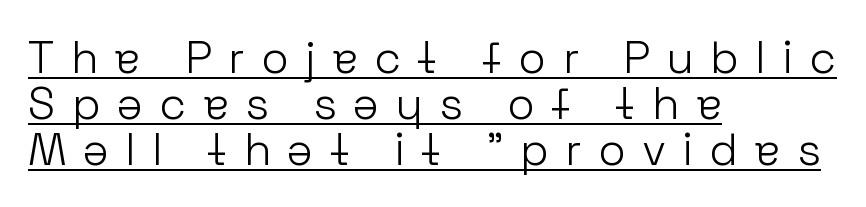
The image shows 45 px light sans-serif type, upright; set left-aligned, tight line spacing (1.02x), unusually wide letter spacing (+0.36 em), underlined; low stroke contrast and a medium x-height.
